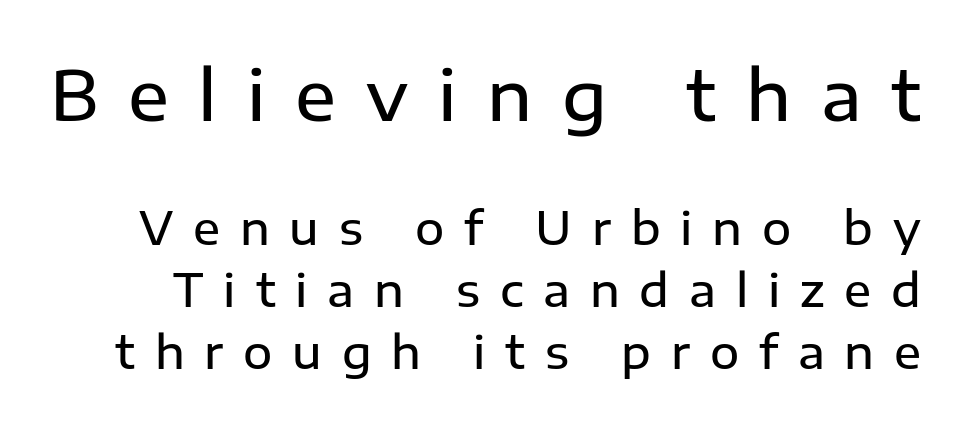
Q: Is the text bold? A: Semi-bold.
Q: Is the text italic (slanted)? A: No, it is upright.
Q: Is the typeface a serif or a sans-serif typeface? A: Sans-serif.
Q: Is the text underlined? A: No.
Q: Is the spacing between letters normal or unusually wide? A: Unusually wide.
Q: Is the spacing between lines tight, normal or loose? A: Normal.
Q: Which block of text is set in a larger size, the first (top) or the second (bottom)? A: The first (top) one.
Q: Width (condensed, normal, or wide)? A: Normal.
Q: Stroke contrast? A: Low.
Q: x-height? A: Medium.
Q: Monospaced? A: No.
